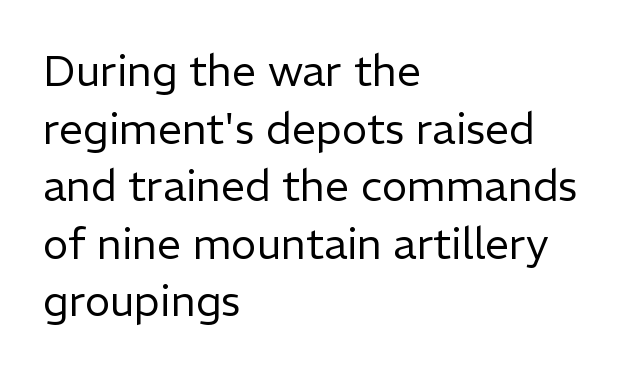
{"serif": "no", "italic": "no", "bold": "no", "weight": "regular", "width": "normal", "stroke_contrast": "low", "x_height": "medium", "monospaced": "no", "underline": "no", "align": "left", "line_spacing": "normal", "line_spacing_ratio": 1.34, "letter_spacing": "normal", "letter_spacing_em": 0.0, "glyph_px": 43}
